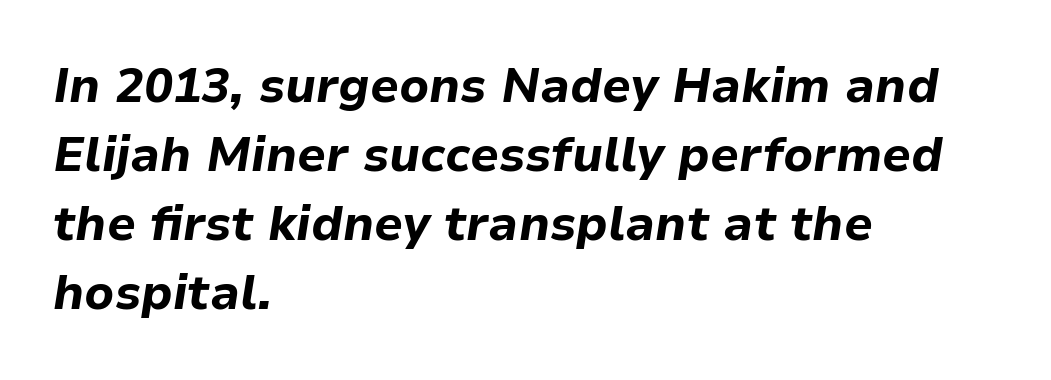
Does the leading feel generous? No, just average. Proportional: the letters do not fall into vertical columns. You can tell it's italic because the verticals aren't actually vertical. Standard letterfit; no display-style spreading of the glyphs. In CSS terms this would be text-align: left. Look at the stroke-to-counter ratio: heavy, a bold.
